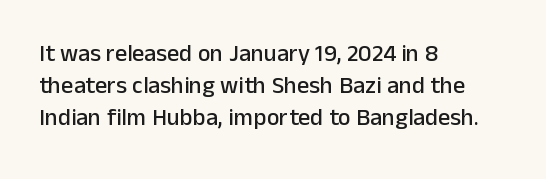
No italicization has been applied; the sample stays upright. The vertical gap from one line to the next is medium. Standard letterfit; no display-style spreading of the glyphs. The passage is arranged the way most books set body copy — flush left. Rule under the text: the space is simply empty.
